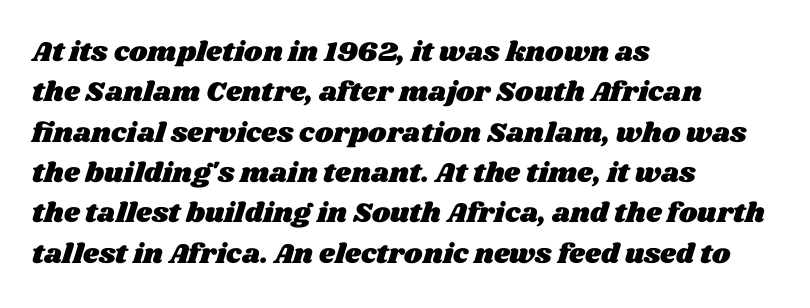
The letterforms sit shoulder to shoulder at normal distance. The string is rendered with underlining switched off. Left-aligned paragraph, ragged on the right. The letters advance in unequal steps, a hallmark of proportional type. The leading is moderate, giving the passage an even texture.
